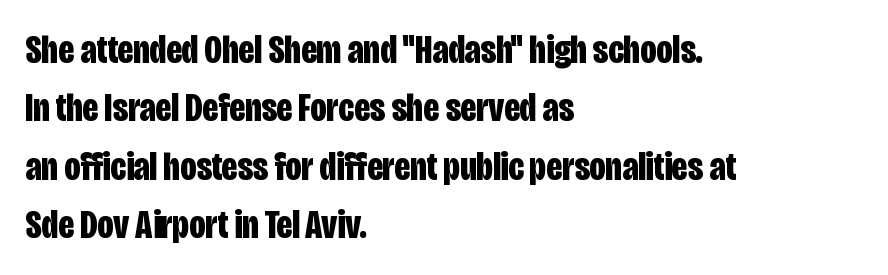
A typesetter would label this face a sans. Here the designer chose a conventional face with non-uniform glyph widths. Here the glyphs are tracked normally, forming tight word shapes. Characters remain perfectly vertical along every line. Notice how the passage keeps a crisp vertical edge on the left only. The glyphs have the mass of a bold cut.
